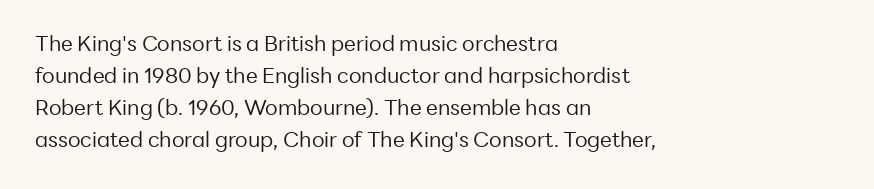
Q: Is the text bold? A: No.
Q: Is the text italic (slanted)? A: No, it is upright.
Q: Is the text underlined? A: No.
Q: How is the paragraph aligned? A: Left-aligned.
Q: Is the spacing between letters normal or unusually wide? A: Normal.
Q: Is the spacing between lines tight, normal or loose? A: Normal.
